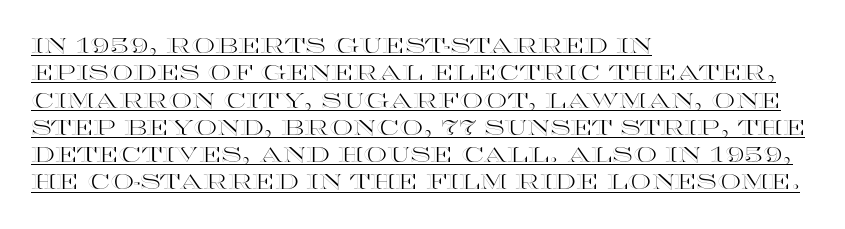
Reading down the block, your eye returns to a fixed left position each line. The gaps between neighbouring characters are ordinary and unremarkable. This block has exactly the height ordinary leading produces. Notice how a bar underscores the lettering throughout. Posture: straight, roman, zero tilt.
